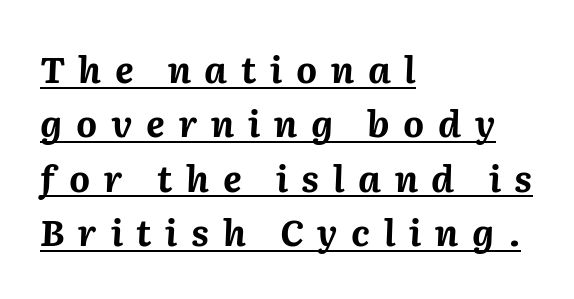
The letters are spread apart with noticeably loose tracking. Which margin do the lines hug? The left one — the right edge is uneven. The block of text has a typical density, with ordinary space between rows. The axis of the letterforms is tilted away from vertical. Emphasis is given by a line drawn under the lettering. You'd pick this weight for a headline — it's a proper bold.
